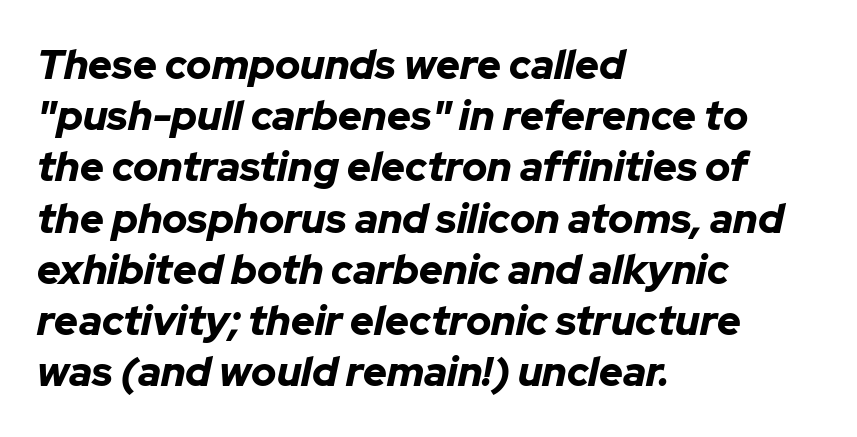
Observe the ordinary spacing: letters are neighbours, not strangers. When letters slant like this, we call the style italic. Interline gaps are of average width in this sample. Where is the straight margin? On the left.
